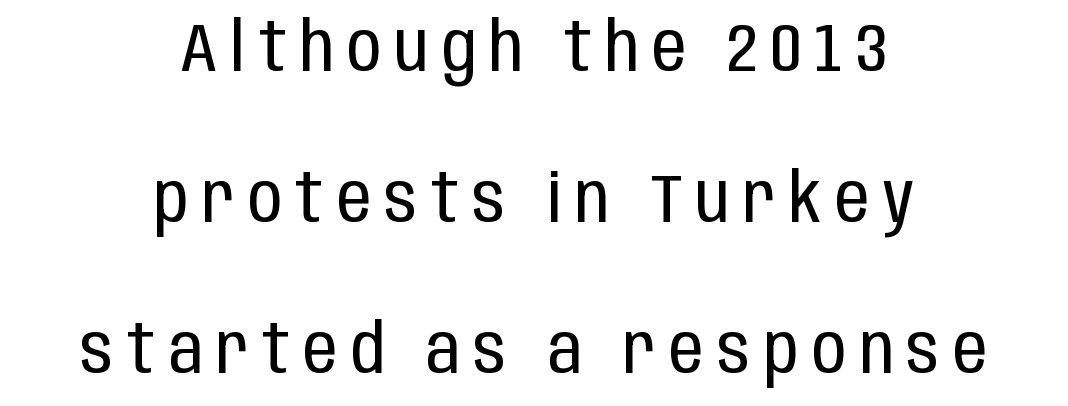
Q: Is the text bold? A: No.
Q: Is the text italic (slanted)? A: No, it is upright.
Q: Is the typeface a serif or a sans-serif typeface? A: Sans-serif.
Q: Is the text underlined? A: No.
Q: How is the paragraph aligned? A: Centered.
Q: Is the spacing between letters normal or unusually wide? A: Unusually wide.
Q: Is the spacing between lines tight, normal or loose? A: Loose.
Q: Width (condensed, normal, or wide)? A: Condensed.
Q: Stroke contrast? A: Low.
Q: x-height? A: Large.
Q: Monospaced? A: No.
